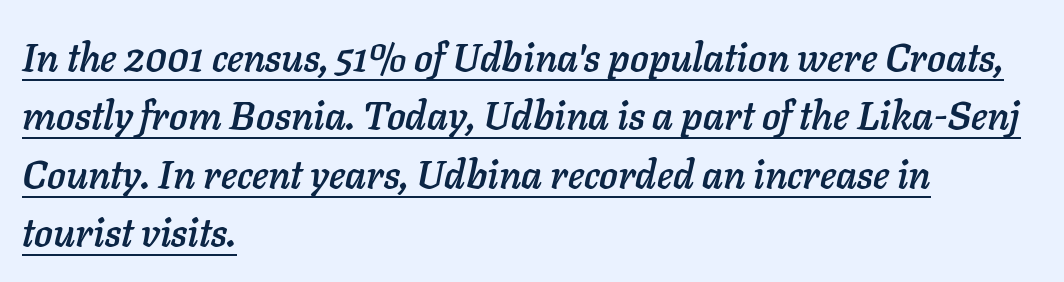
{"italic": "yes", "lean": "right", "slant_degrees": 11, "width": "normal", "stroke_contrast": "low", "x_height": "medium", "monospaced": "no", "underline": "yes", "align": "left", "line_spacing": "normal", "line_spacing_ratio": 1.5, "letter_spacing": "normal", "letter_spacing_em": 0.0, "glyph_px": 39}
